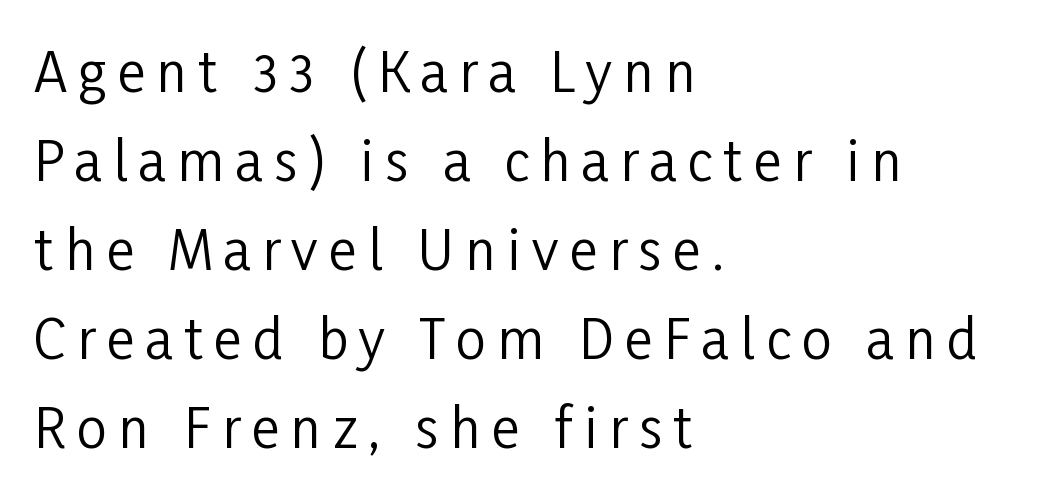
The image shows 54 px regular-weight, condensed sans-serif type, upright; set left-aligned, normal line spacing (1.65x), unusually wide letter spacing (+0.21 em), not underlined; low stroke contrast and a medium x-height.
